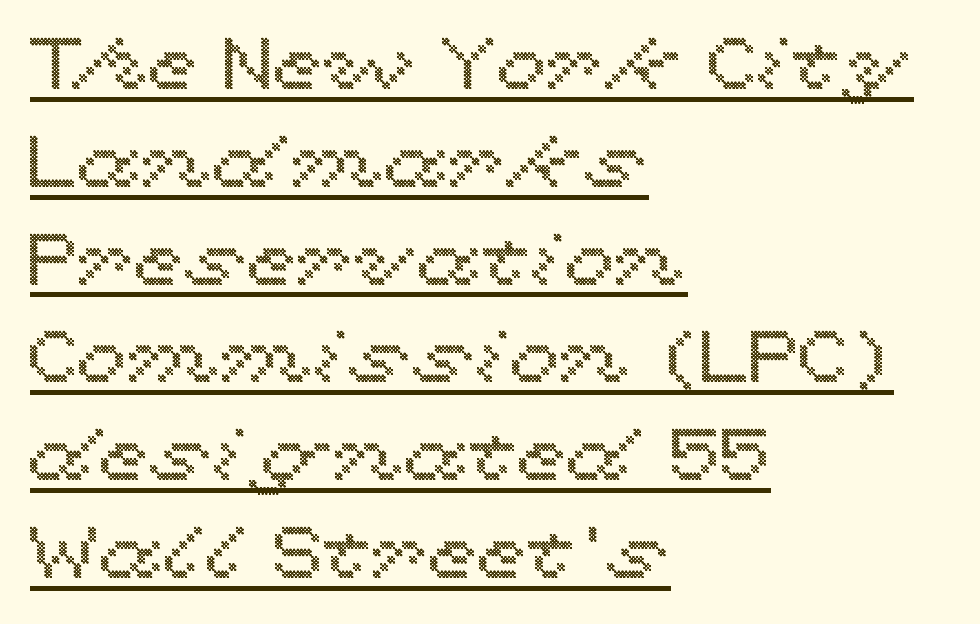
The image shows 73 px wide type; set left-aligned, normal line spacing (1.34x), normal letter spacing, underlined; a medium x-height.
